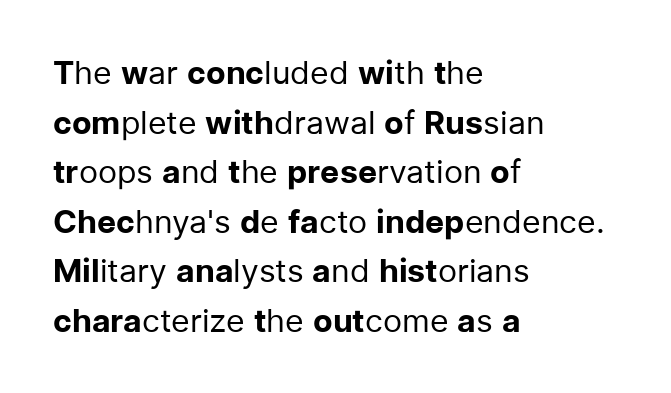
{"serif": "no", "italic": "no", "bold": "no", "weight": "regular", "width": "normal", "stroke_contrast": "low", "x_height": "medium", "monospaced": "no", "underline": "no", "align": "left", "line_spacing": "normal", "line_spacing_ratio": 1.55, "letter_spacing": "normal", "letter_spacing_em": 0.0, "glyph_px": 32}
